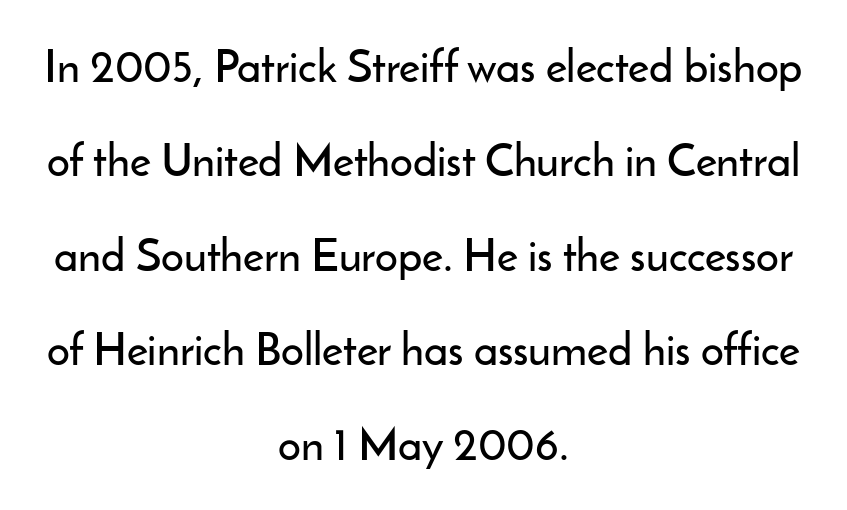
The image shows 45 px sans-serif type, upright; set centered, loose line spacing (2.1x), normal letter spacing, not underlined; low stroke contrast and a small x-height.
